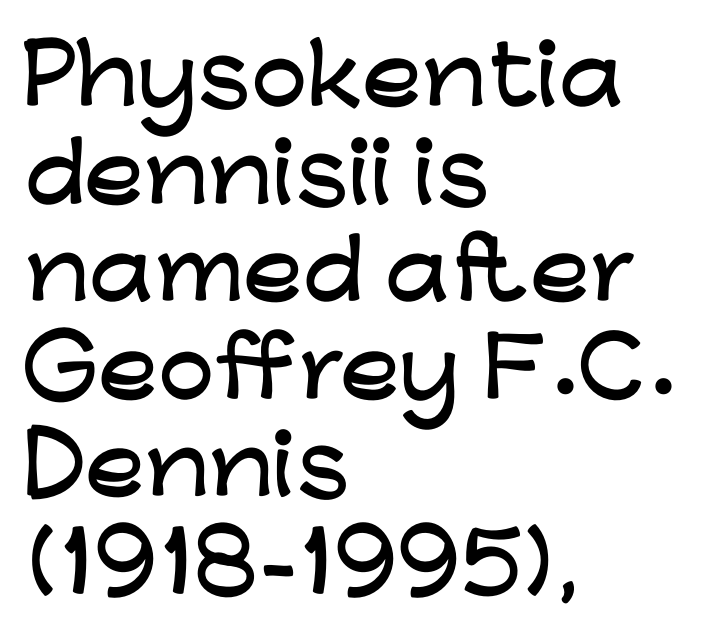
The ragged edge is on the right, which tells us the setting is flush left. Is this a fixed-width face? No — the glyphs have proportional, varying widths. This sample uses plain, unmodified letter spacing. These lines are composed in type without serifs.
